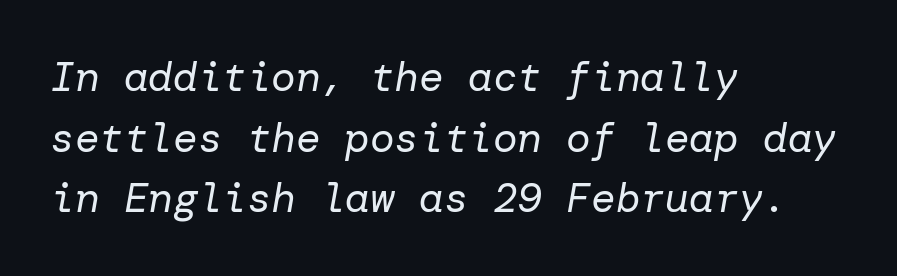
The image shows 41 px regular-weight type, italic (leaning right); set left-aligned, normal line spacing (1.48x), normal letter spacing, not underlined; low stroke contrast and a medium x-height.
